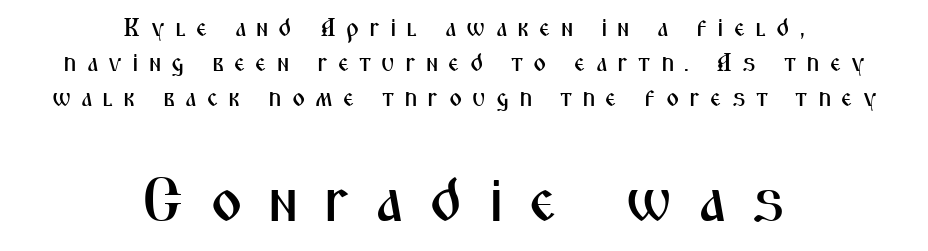
{"serif": "no", "italic": "no", "width": "condensed", "stroke_contrast": "medium", "x_height": "medium", "monospaced": "no", "underline": "no", "align": "center", "line_spacing": "normal", "line_spacing_ratio": 1.41, "letter_spacing": "wide", "letter_spacing_em": 0.4, "larger_block": "second", "size_ratio": 2.48, "glyph_px": 62}
